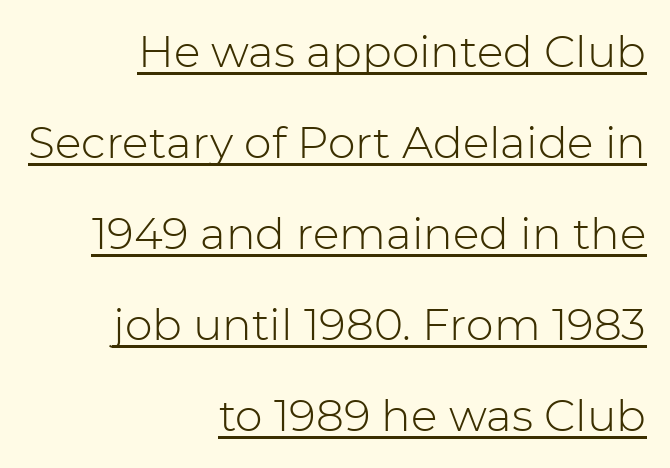
The image shows 44 px light sans-serif type, upright; set right-aligned, loose line spacing (2.07x), normal letter spacing, underlined; low stroke contrast and a medium x-height.
